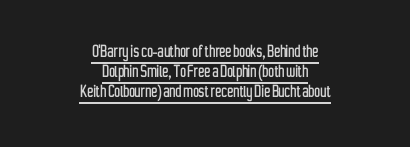
These lines keep a tight, regular rhythm from letter to letter. Regarding leading, the lines here are crowded together. This is the regular roman posture of the typeface. The face used here appears with an underline applied.
